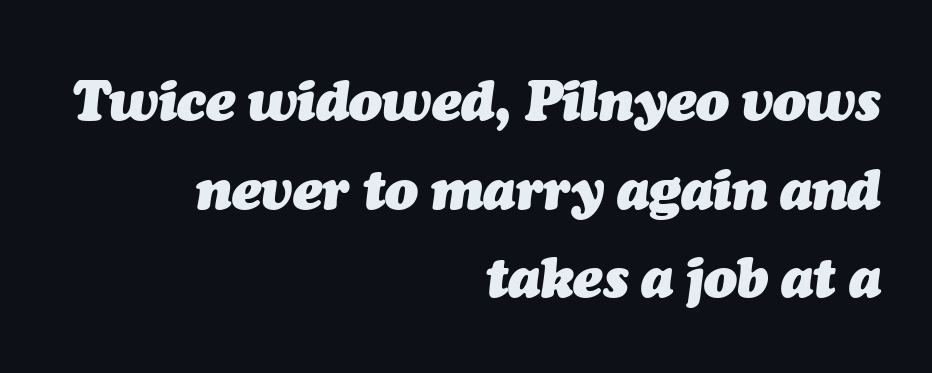
The image shows 55 px heavy type, italic (leaning right); set right-aligned, normal line spacing (1.61x), normal letter spacing, not underlined; medium stroke contrast and a medium x-height.
